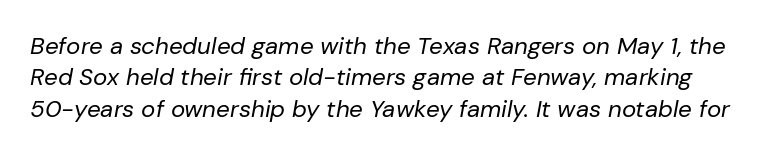
{"italic": "yes", "lean": "right", "slant_degrees": 10, "bold": "no", "underline": "no", "line_spacing": "normal", "line_spacing_ratio": 1.31, "letter_spacing": "normal", "letter_spacing_em": 0.0, "glyph_px": 24}
